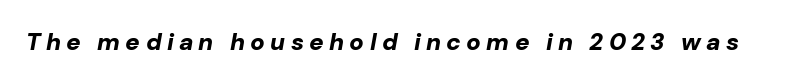
Q: Is the text bold? A: Yes.
Q: Is the text italic (slanted)? A: Yes, it leans right by about 10 degrees.
Q: Is the text underlined? A: No.
Q: Is the spacing between letters normal or unusually wide? A: Unusually wide.
